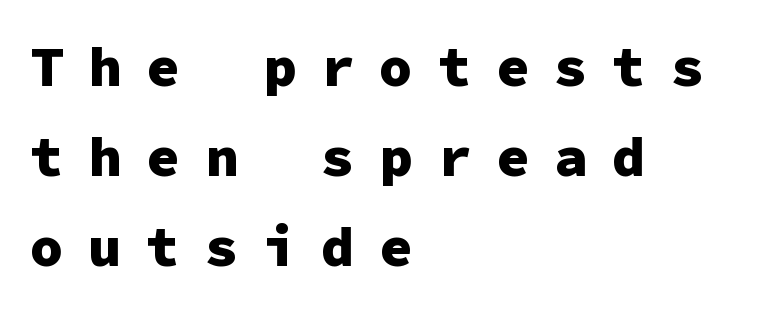
{"serif": "no", "italic": "no", "bold": "yes", "weight": "heavy", "width": "normal", "stroke_contrast": "low", "x_height": "medium", "monospaced": "yes", "underline": "no", "align": "left", "line_spacing": "normal", "line_spacing_ratio": 1.61, "letter_spacing": "wide", "letter_spacing_em": 0.44, "glyph_px": 56}
